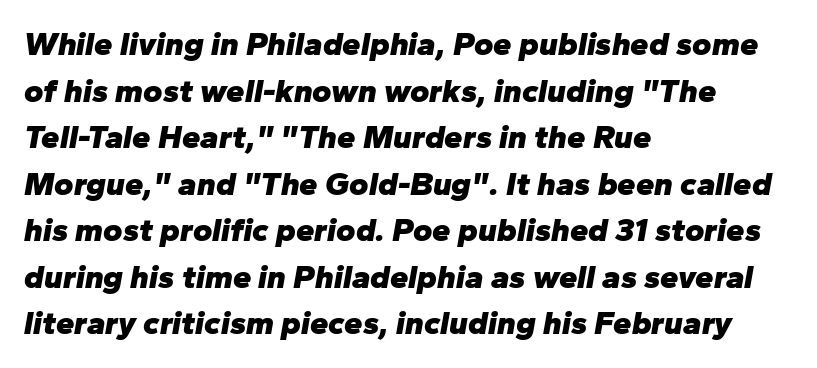
The image shows 33 px heavy type, italic (leaning right); set left-aligned, normal line spacing (1.41x), normal letter spacing, not underlined; low stroke contrast and a medium x-height.
